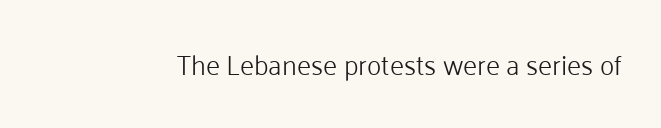
{"italic": "no", "bold": "no", "underline": "no", "letter_spacing": "normal", "letter_spacing_em": 0.0, "glyph_px": 27}
